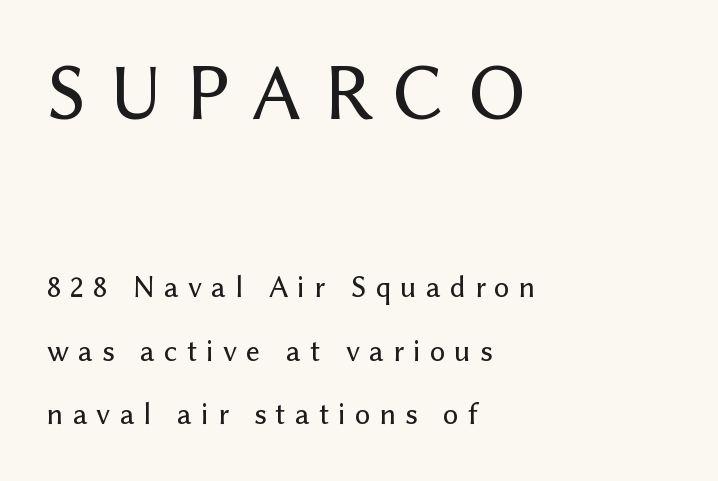
Q: Is the text italic (slanted)? A: No, it is upright.
Q: Is the typeface a serif or a sans-serif typeface? A: Sans-serif.
Q: Is the text underlined? A: No.
Q: How is the paragraph aligned? A: Left-aligned.
Q: Is the spacing between letters normal or unusually wide? A: Unusually wide.
Q: Is the spacing between lines tight, normal or loose? A: Loose.
Q: Which block of text is set in a larger size, the first (top) or the second (bottom)? A: The first (top) one.
Q: Width (condensed, normal, or wide)? A: Normal.
Q: Stroke contrast? A: Low.
Q: x-height? A: Medium.
Q: Monospaced? A: No.
